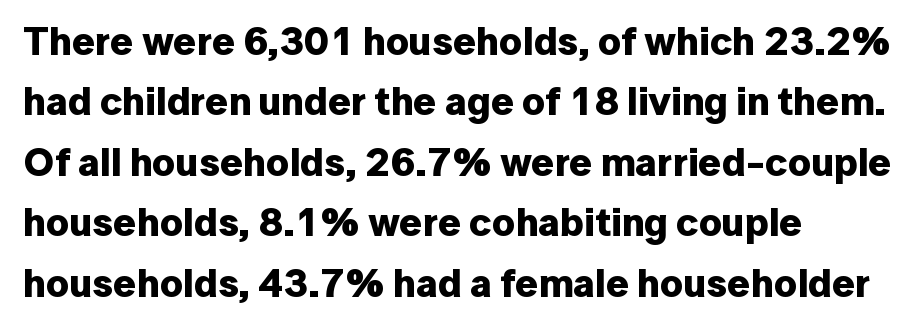
{"serif": "no", "italic": "no", "bold": "yes", "weight": "bold", "width": "normal", "stroke_contrast": "low", "x_height": "medium", "monospaced": "no", "underline": "no", "align": "left", "line_spacing": "normal", "line_spacing_ratio": 1.51, "letter_spacing": "normal", "letter_spacing_em": 0.0, "glyph_px": 40}
